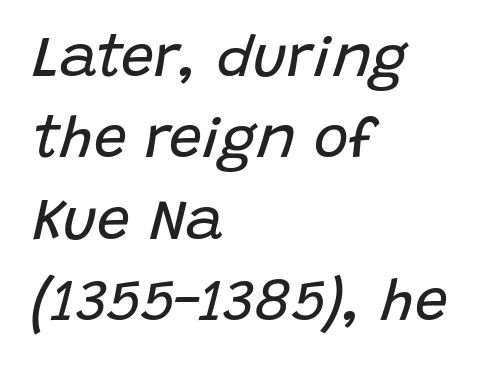
The image shows 59 px regular-weight type, italic (leaning right); set left-aligned, normal line spacing (1.38x), normal letter spacing, not underlined; low stroke contrast and a large x-height.
